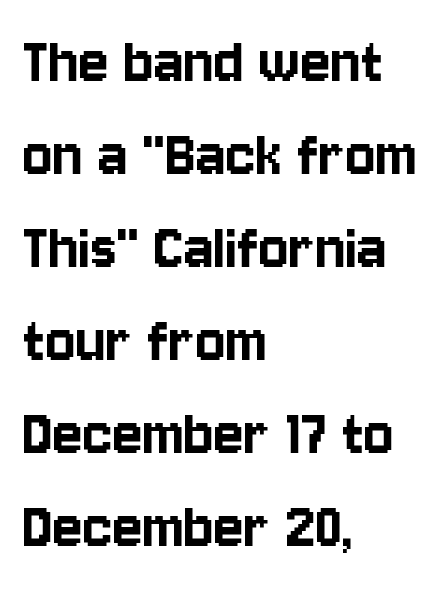
The image shows 70 px condensed sans-serif type, upright; set left-aligned, normal line spacing (1.33x), normal letter spacing, not underlined; low stroke contrast and a large x-height.
